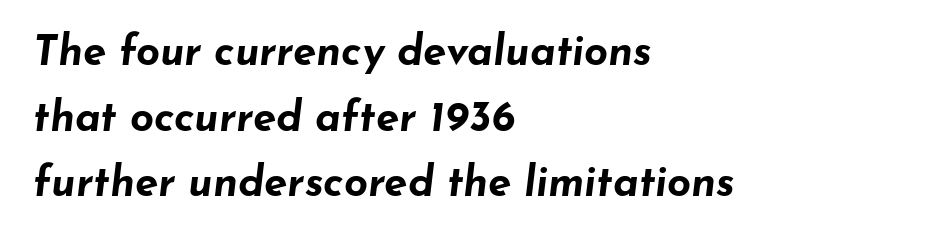
Leading: standard. The letters sit at their default tracking, neither squeezed nor spread. What weight is shown? A full bold with thick strokes. Note the varied advance widths — an 'i' is clearly narrower than an 'm'. Check under the words: just untouched page.
